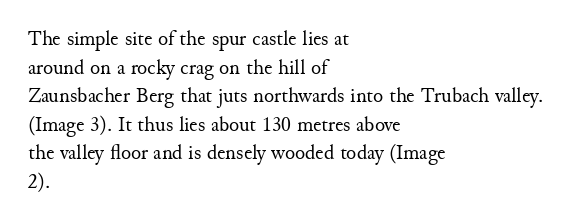
{"italic": "no", "bold": "no", "underline": "no", "align": "left", "line_spacing": "normal", "line_spacing_ratio": 1.36, "letter_spacing": "normal", "letter_spacing_em": 0.0, "glyph_px": 21}
